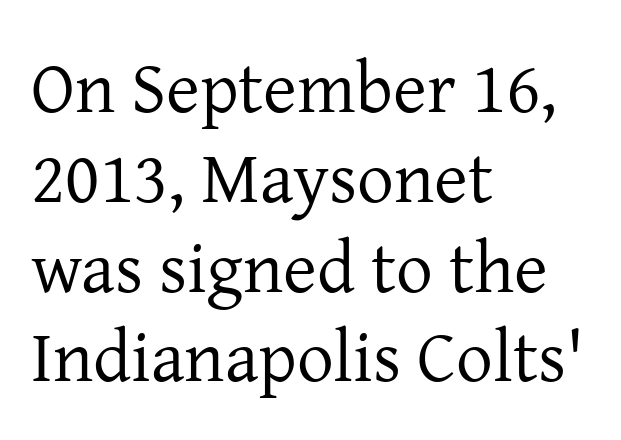
Q: Is the text bold? A: No.
Q: Is the text italic (slanted)? A: No, it is upright.
Q: Is the typeface a serif or a sans-serif typeface? A: Serif.
Q: Is the text underlined? A: No.
Q: How is the paragraph aligned? A: Left-aligned.
Q: Is the spacing between letters normal or unusually wide? A: Normal.
Q: Width (condensed, normal, or wide)? A: Normal.
Q: Stroke contrast? A: Low.
Q: x-height? A: Medium.
Q: Monospaced? A: No.
